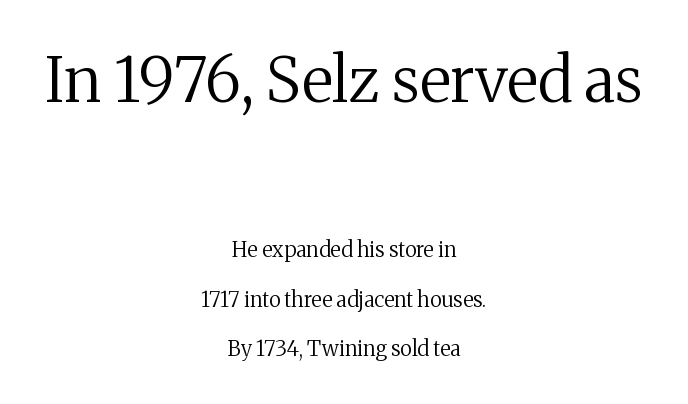
The image shows 62 px regular-weight serif type, upright; set centered, loose line spacing (2.35x), normal letter spacing, not underlined; the first (top) block is 2.95x larger; medium stroke contrast and a medium x-height.
